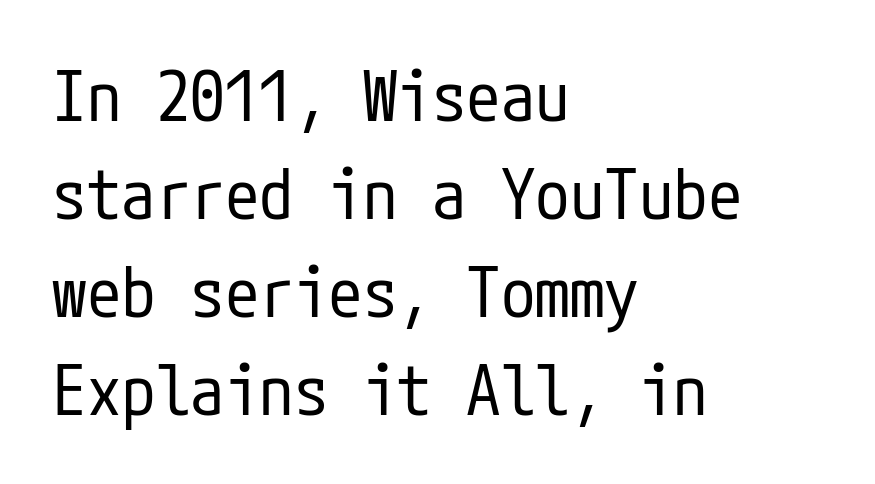
Q: Is the text bold? A: No.
Q: Is the text italic (slanted)? A: No, it is upright.
Q: Is the typeface a serif or a sans-serif typeface? A: Sans-serif.
Q: Is the text underlined? A: No.
Q: How is the paragraph aligned? A: Left-aligned.
Q: Is the spacing between letters normal or unusually wide? A: Normal.
Q: Is the spacing between lines tight, normal or loose? A: Normal.
Q: Width (condensed, normal, or wide)? A: Condensed.
Q: Stroke contrast? A: Low.
Q: x-height? A: Medium.
